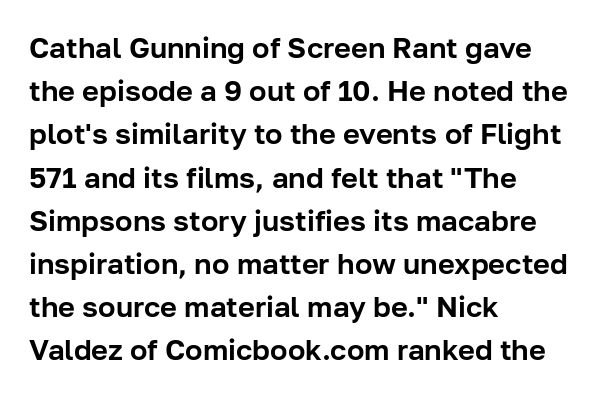
The text was rendered using a sans face with plain stroke endings. Every row of glyphs begins at an identical x-position on the left. Tracking here is standard; glyphs follow each other at the usual distance. Style check: upright.
